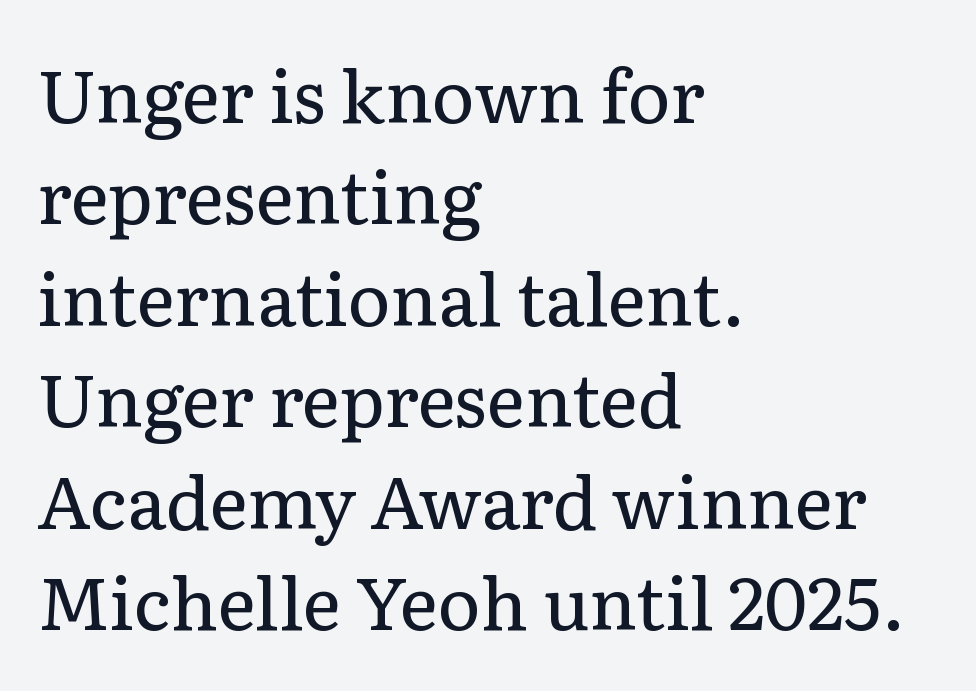
Do the characters align in a grid? No, the font is proportional. Stroke mass is kept to a normal reading level or below. A classic flush-left, rag-right setting is used for this passage. The foot of each line stays bare and open.
